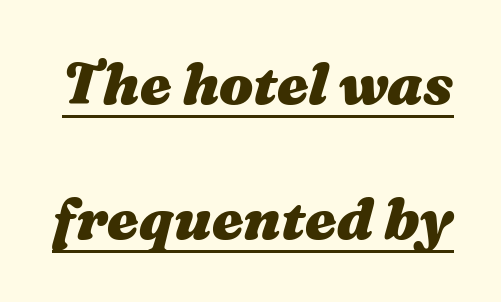
{"italic": "yes", "lean": "right", "slant_degrees": 16, "bold": "yes", "weight": "heavy", "width": "wide", "stroke_contrast": "medium", "x_height": "medium", "monospaced": "no", "underline": "yes", "line_spacing": "loose", "line_spacing_ratio": 2.36, "letter_spacing": "normal", "letter_spacing_em": 0.0, "glyph_px": 57}
